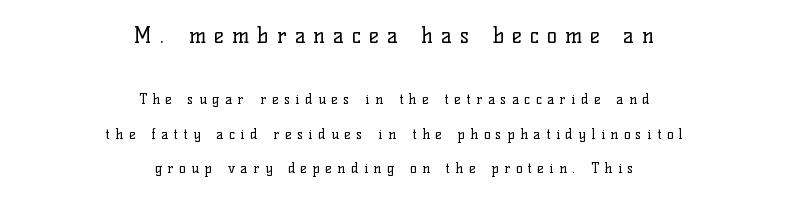
{"italic": "no", "bold": "no", "underline": "no", "align": "center", "line_spacing": "loose", "line_spacing_ratio": 2.46, "letter_spacing": "wide", "letter_spacing_em": 0.39, "larger_block": "first", "size_ratio": 1.5, "glyph_px": 21}
